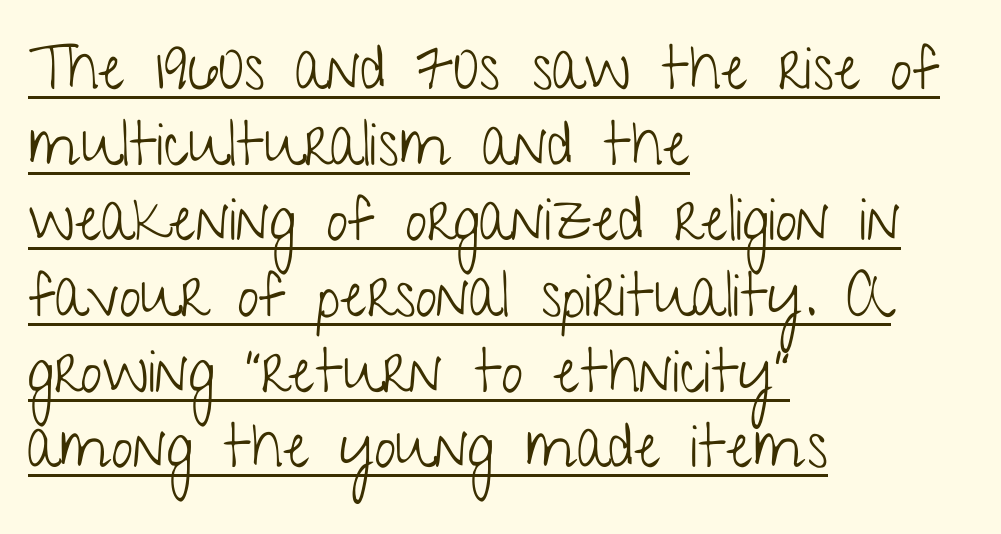
Posture: vertical. This rendering employs a face without finishing strokes, i.e., a sans-serif. There is no visible air inserted between adjacent glyphs. This sample has the flowing, uneven cadence of proportional lettering. Stem width sits at or under what a default text font uses. This rendering uses left alignment, leaving the right contour irregular.
